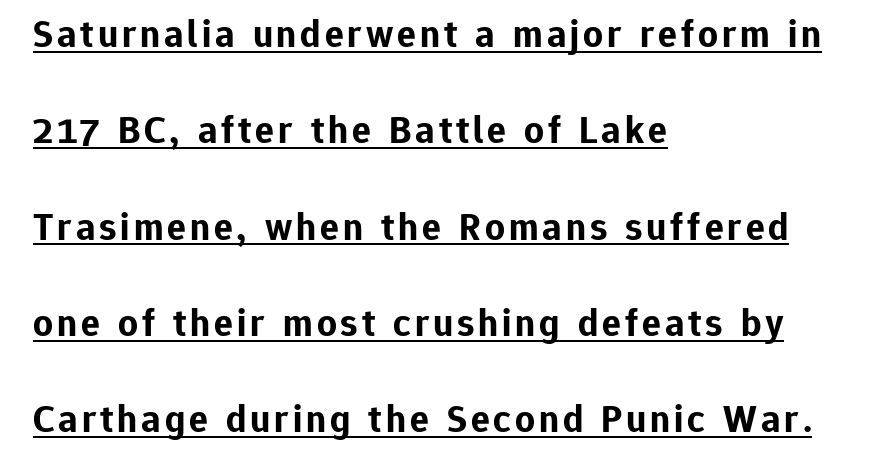
Notice how a bar underscores the lettering throughout. Rendered with straight, roman letterforms. In terms of letterform style, serifs are entirely absent. Teacher's note: observe the even left margin — that is flush-left alignment. Vertical spacing — loose.
